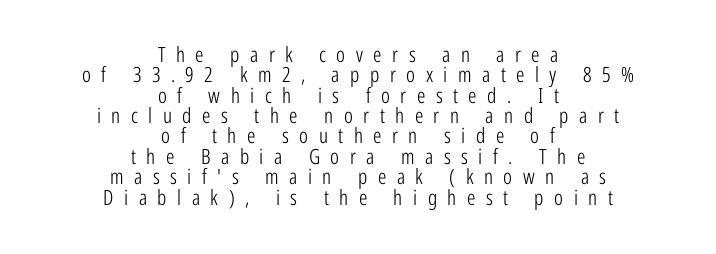
{"italic": "no", "bold": "no", "underline": "no", "align": "center", "line_spacing": "tight", "line_spacing_ratio": 0.97, "letter_spacing": "wide", "letter_spacing_em": 0.5, "glyph_px": 21}
